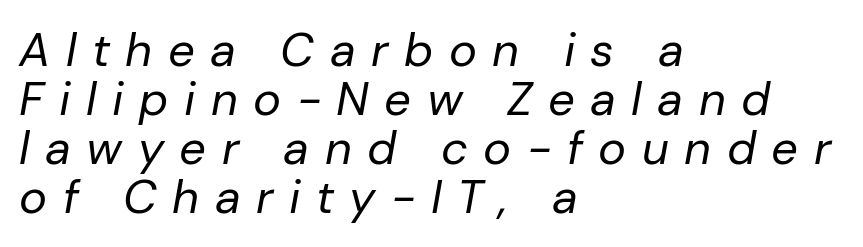
{"italic": "yes", "lean": "right", "slant_degrees": 10, "bold": "no", "weight": "regular", "width": "normal", "stroke_contrast": "low", "x_height": "medium", "monospaced": "no", "underline": "no", "align": "left", "line_spacing": "tight", "line_spacing_ratio": 1.04, "letter_spacing": "wide", "letter_spacing_em": 0.33, "glyph_px": 47}
